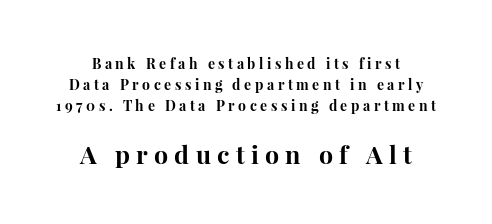
Q: Is the text bold? A: Yes.
Q: Is the text italic (slanted)? A: No, it is upright.
Q: Is the text underlined? A: No.
Q: Is the spacing between letters normal or unusually wide? A: Unusually wide.
Q: Is the spacing between lines tight, normal or loose? A: Normal.
Q: Which block of text is set in a larger size, the first (top) or the second (bottom)? A: The second (bottom) one.
